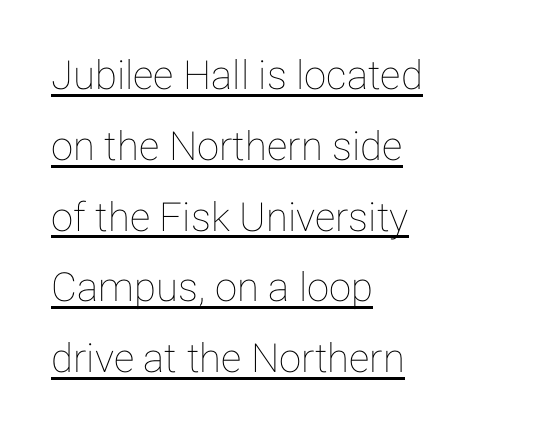
The image shows 40 px text type, upright; set left-aligned, line spacing 1.77x, normal letter spacing, underlined; low stroke contrast and a medium x-height.
